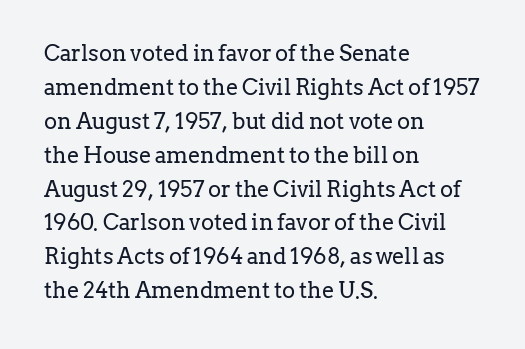
Q: Is the text bold? A: No.
Q: Is the text italic (slanted)? A: No, it is upright.
Q: Is the text underlined? A: No.
Q: How is the paragraph aligned? A: Left-aligned.
Q: Is the spacing between letters normal or unusually wide? A: Normal.
Q: Is the spacing between lines tight, normal or loose? A: Normal.
